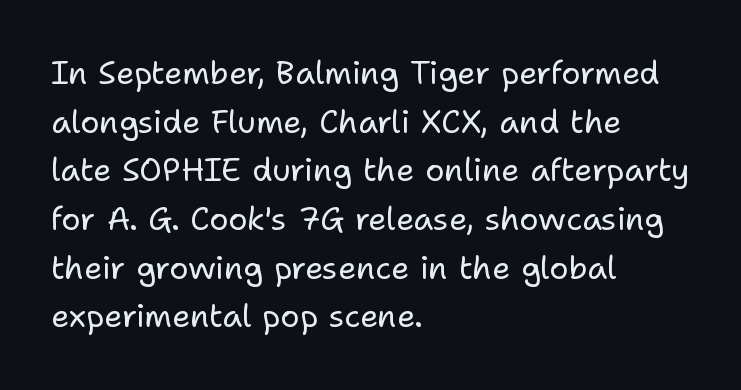
Grotesque or geometric, the face here clearly has no serifs. This is the regular roman posture of the typeface. Tracking value appears to be zero — textbook default spacing. The block of text has a typical density, with ordinary space between rows. The rendering uses natural spacing where letterforms have individual widths. Has an underline been added? It has not.
